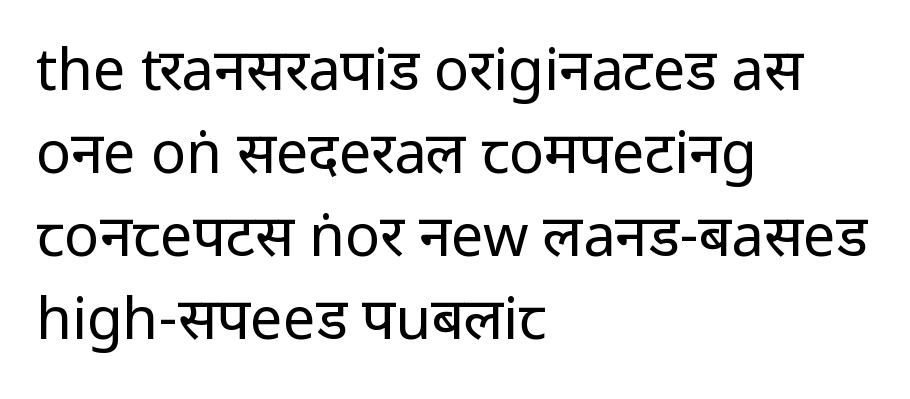
Q: Is the text bold? A: No.
Q: Is the text italic (slanted)? A: No, it is upright.
Q: Is the typeface a serif or a sans-serif typeface? A: Sans-serif.
Q: Is the text underlined? A: No.
Q: How is the paragraph aligned? A: Left-aligned.
Q: Is the spacing between letters normal or unusually wide? A: Normal.
Q: Is the spacing between lines tight, normal or loose? A: Normal.
Q: Width (condensed, normal, or wide)? A: Condensed.
Q: Stroke contrast? A: Low.
Q: x-height? A: Large.
Q: Monospaced? A: No.
